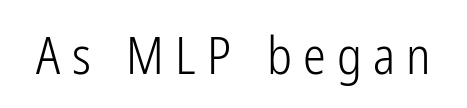
Q: Is the text bold? A: No.
Q: Is the text italic (slanted)? A: No, it is upright.
Q: Is the typeface a serif or a sans-serif typeface? A: Sans-serif.
Q: Is the text underlined? A: No.
Q: Is the spacing between letters normal or unusually wide? A: Unusually wide.
Q: Width (condensed, normal, or wide)? A: Condensed.
Q: Stroke contrast? A: Low.
Q: x-height? A: Medium.
Q: Monospaced? A: No.
